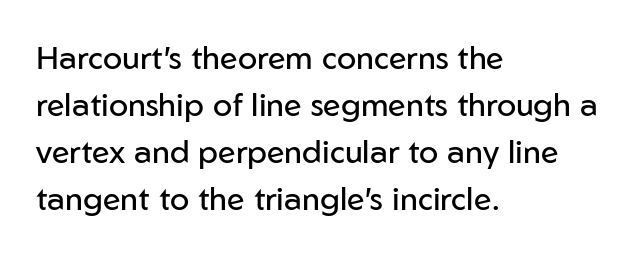
The image shows 32 px regular-weight sans-serif type, upright; set left-aligned, normal line spacing (1.47x), normal letter spacing, not underlined; low stroke contrast and a medium x-height.
